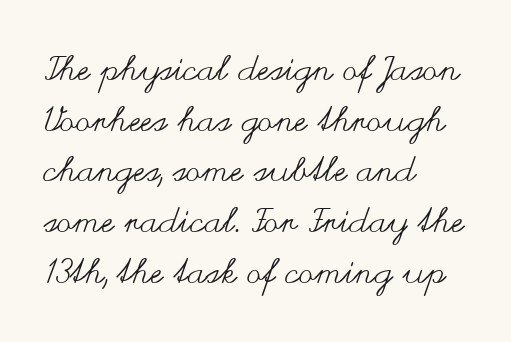
Q: Is the text bold? A: No.
Q: Is the text italic (slanted)? A: Yes.
Q: Is the text underlined? A: No.
Q: How is the paragraph aligned? A: Left-aligned.
Q: Is the spacing between letters normal or unusually wide? A: Normal.
Q: Is the spacing between lines tight, normal or loose? A: Normal.
Q: Width (condensed, normal, or wide)? A: Wide.
Q: Stroke contrast? A: Medium.
Q: x-height? A: Small.
Q: Monospaced? A: No.
